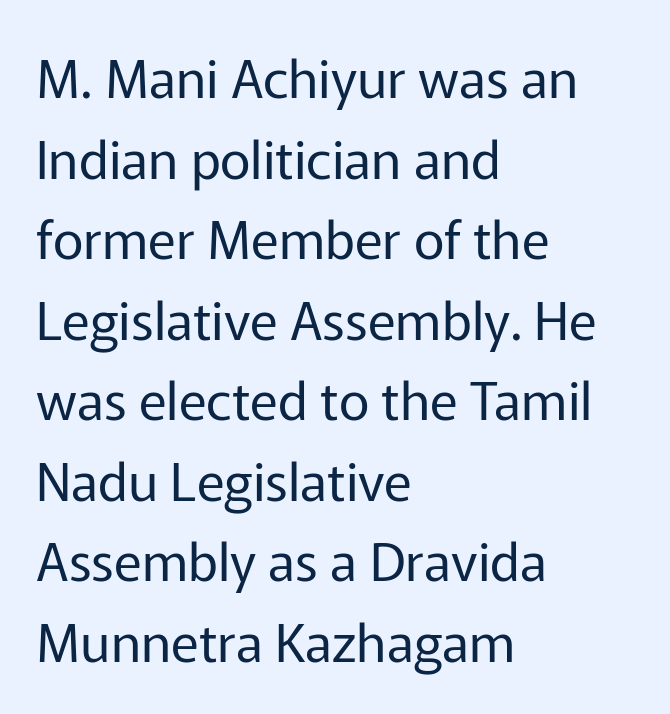
The image shows 53 px regular-weight sans-serif type, upright; set left-aligned, normal line spacing (1.52x), normal letter spacing, not underlined; low stroke contrast and a medium x-height.
